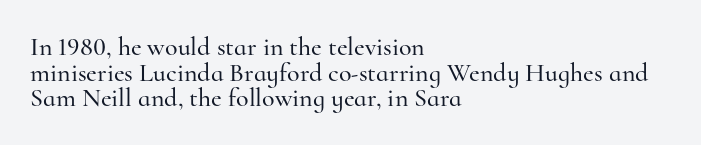
In terms of letterspacing, this is plain default setting. Posture: vertical. Unmarked baselines from the first word to the last. Successive baselines arrive quickly, one right under another.
